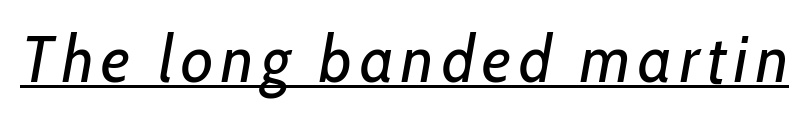
{"italic": "yes", "lean": "right", "slant_degrees": 10, "bold": "no", "weight": "regular", "width": "condensed", "stroke_contrast": "low", "x_height": "medium", "monospaced": "no", "underline": "yes", "glyph_px": 66}
